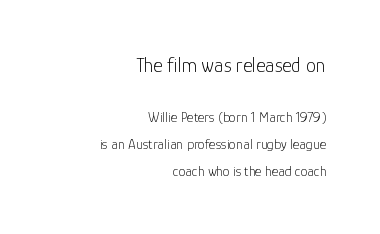
{"italic": "no", "bold": "no", "underline": "no", "align": "right", "line_spacing": "loose", "line_spacing_ratio": 1.93, "letter_spacing": "normal", "letter_spacing_em": 0.0, "larger_block": "first", "size_ratio": 1.43, "glyph_px": 20}
